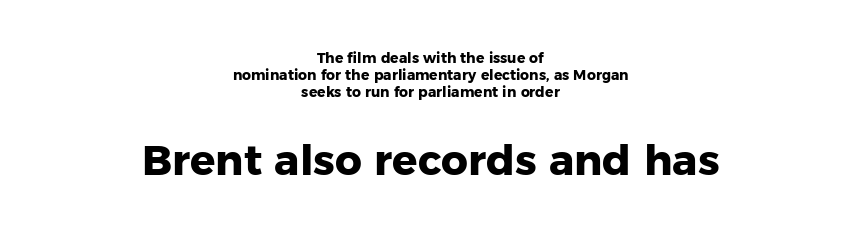
Which of the two is more prominent by size? The second, at the bottom. Look at the tracking — it's just the regular setting, nothing added. The compositor balanced each line on the midline. The glyphs have the mass of a bold cut.
